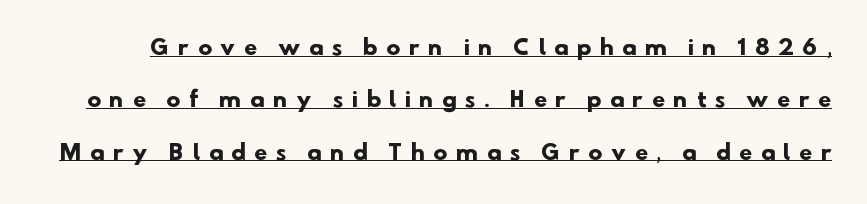
Q: Is the text bold? A: Yes.
Q: Is the text underlined? A: Yes.
Q: Is the spacing between letters normal or unusually wide? A: Unusually wide.
Q: Is the spacing between lines tight, normal or loose? A: Loose.
